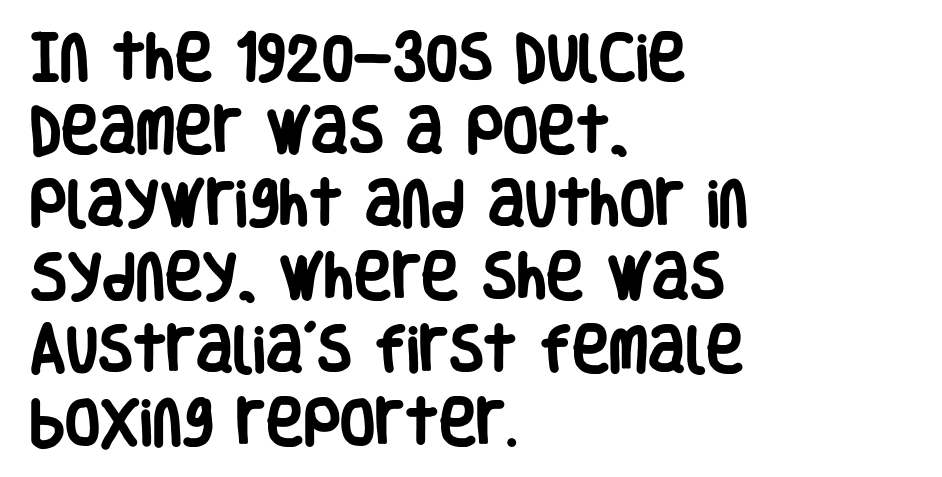
It's the straight-up-and-down kind of type. Default kerning and tracking; the words read as compact shapes. The rendering uses a bold face; every stroke is thick and dark. The characters display no serif detailing; their extremities are plain.
